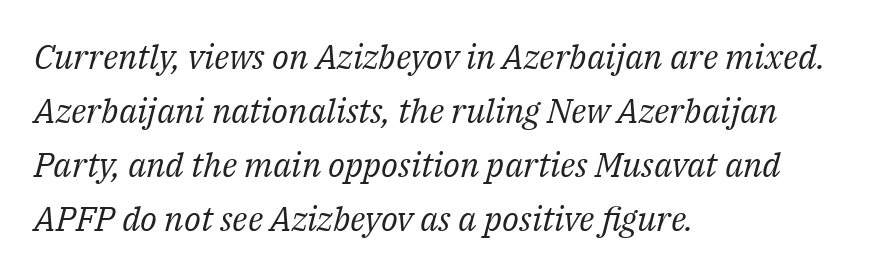
Q: Is the text bold? A: No.
Q: Is the text italic (slanted)? A: Yes, it leans right by about 14 degrees.
Q: Is the typeface a serif or a sans-serif typeface? A: Serif.
Q: Is the text underlined? A: No.
Q: How is the paragraph aligned? A: Left-aligned.
Q: Is the spacing between letters normal or unusually wide? A: Normal.
Q: Is the spacing between lines tight, normal or loose? A: Normal.
Q: Width (condensed, normal, or wide)? A: Normal.
Q: Stroke contrast? A: Medium.
Q: x-height? A: Medium.
Q: Monospaced? A: No.
